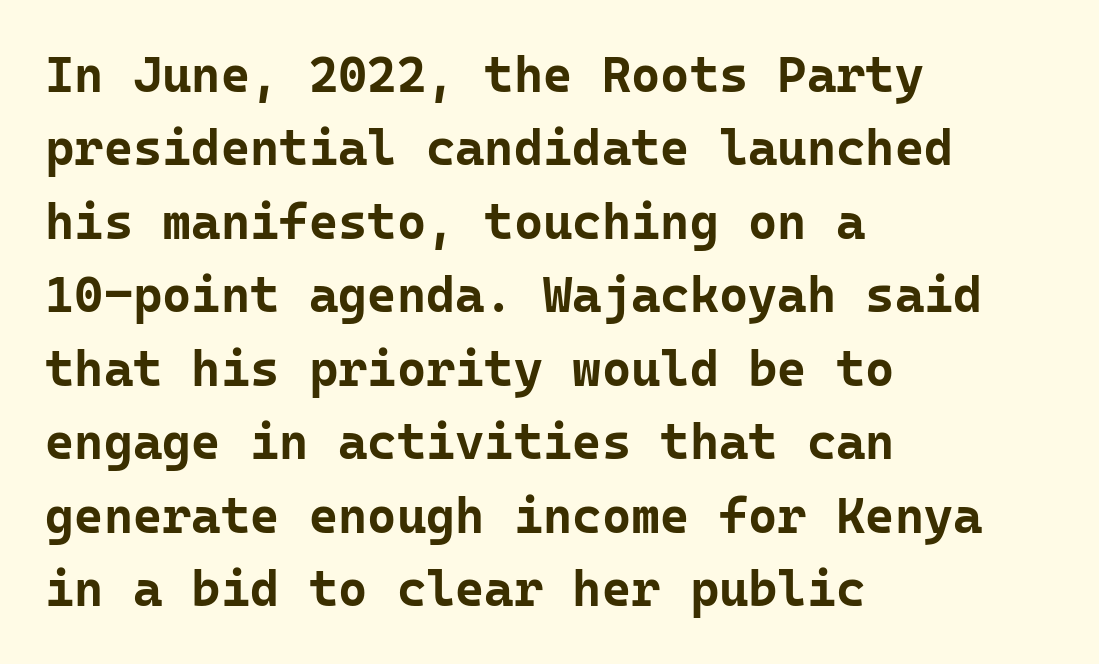
The image shows 50 px bold sans-serif type, upright, monospaced; set left-aligned, normal line spacing (1.47x), normal letter spacing, not underlined; low stroke contrast and a medium x-height.
